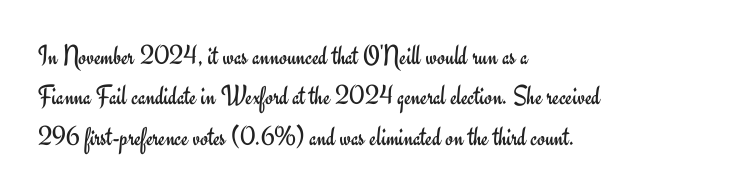
The image shows 28 px regular-weight sans-serif type; set left-aligned, normal line spacing (1.44x), normal letter spacing, not underlined; low stroke contrast and a small x-height.
